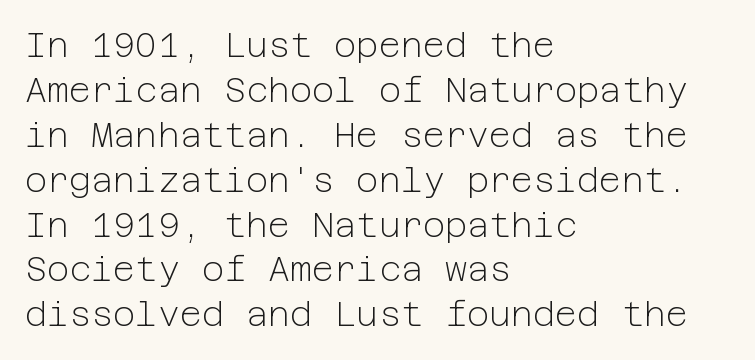
{"serif": "no", "italic": "no", "bold": "no", "weight": "light", "width": "normal", "stroke_contrast": "low", "x_height": "medium", "underline": "no", "align": "left", "line_spacing": "normal", "line_spacing_ratio": 1.32, "letter_spacing": "normal", "letter_spacing_em": 0.0, "glyph_px": 34}
